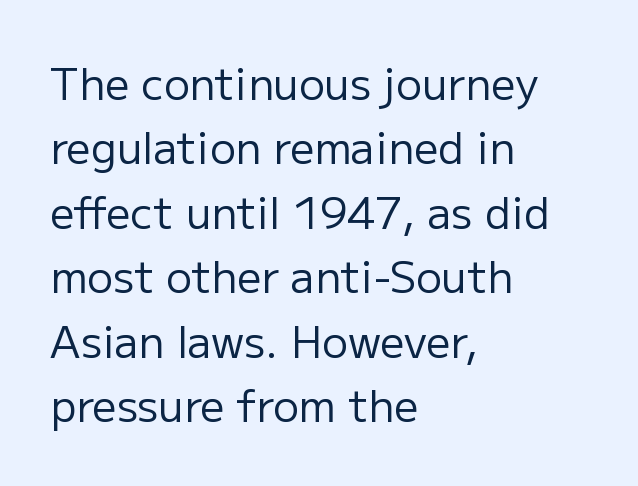
{"serif": "no", "italic": "no", "bold": "no", "weight": "regular", "width": "normal", "stroke_contrast": "low", "x_height": "medium", "monospaced": "no", "underline": "no", "align": "left", "line_spacing": "normal", "line_spacing_ratio": 1.5, "letter_spacing": "normal", "letter_spacing_em": 0.0, "glyph_px": 43}
